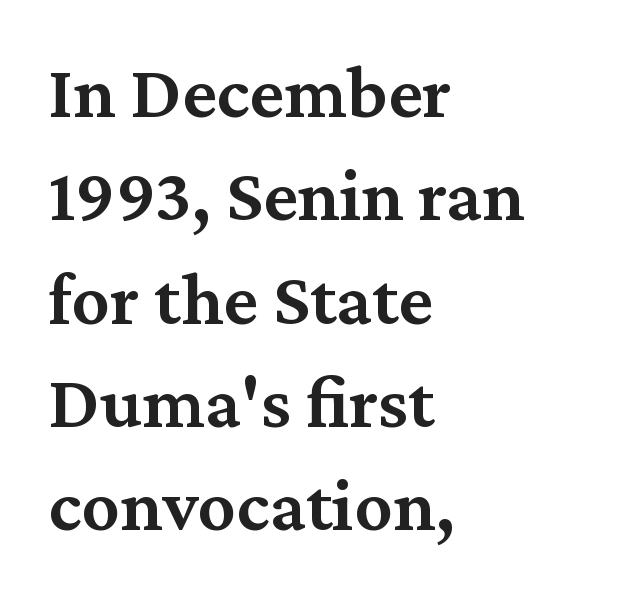
{"serif": "yes", "italic": "no", "bold": "semi", "weight": "semibold", "width": "normal", "stroke_contrast": "medium", "x_height": "medium", "monospaced": "no", "underline": "no", "align": "left", "line_spacing": "normal", "line_spacing_ratio": 1.36, "letter_spacing": "normal", "letter_spacing_em": 0.0, "glyph_px": 76}
